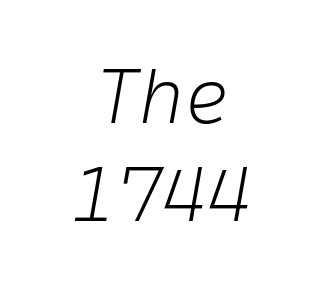
Q: Is the text bold? A: No.
Q: Is the text italic (slanted)? A: Yes, it leans right by about 10 degrees.
Q: Is the text underlined? A: No.
Q: How is the paragraph aligned? A: Centered.
Q: Is the spacing between letters normal or unusually wide? A: Normal.
Q: Is the spacing between lines tight, normal or loose? A: Normal.
Q: Width (condensed, normal, or wide)? A: Normal.
Q: Stroke contrast? A: Low.
Q: x-height? A: Medium.
Q: Monospaced? A: Yes.
